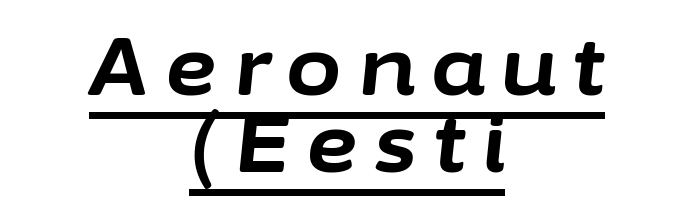
Q: Is the text bold? A: Yes.
Q: Is the text italic (slanted)? A: Yes, it leans right by about 6 degrees.
Q: Is the text underlined? A: Yes.
Q: How is the paragraph aligned? A: Centered.
Q: Is the spacing between letters normal or unusually wide? A: Unusually wide.
Q: Is the spacing between lines tight, normal or loose? A: Tight.
Q: Width (condensed, normal, or wide)? A: Normal.
Q: Stroke contrast? A: Low.
Q: x-height? A: Medium.
Q: Monospaced? A: No.
